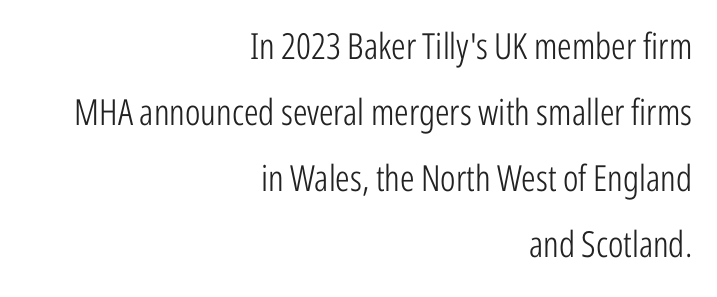
{"serif": "no", "italic": "no", "bold": "no", "weight": "light", "width": "condensed", "stroke_contrast": "low", "x_height": "medium", "monospaced": "no", "underline": "no", "align": "right", "line_spacing_ratio": 1.83, "letter_spacing": "normal", "letter_spacing_em": 0.0, "glyph_px": 36}
